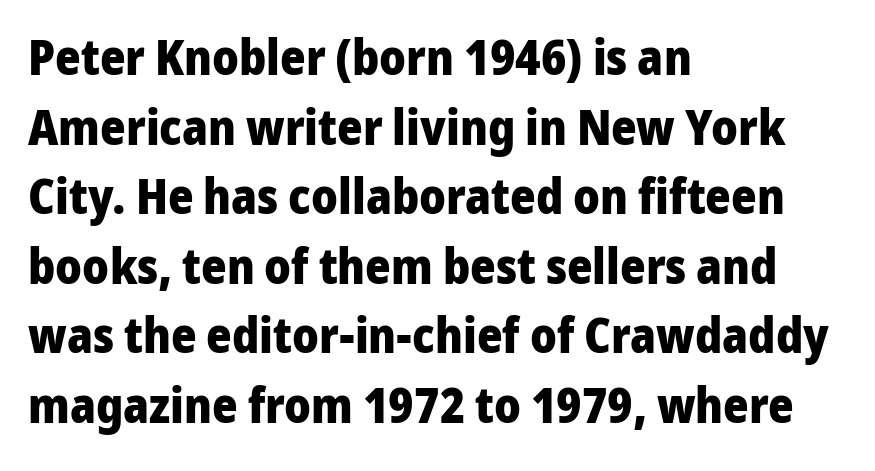
The image shows 49 px heavy sans-serif type, upright; set left-aligned, normal line spacing (1.42x), normal letter spacing, not underlined; low stroke contrast and a medium x-height.
